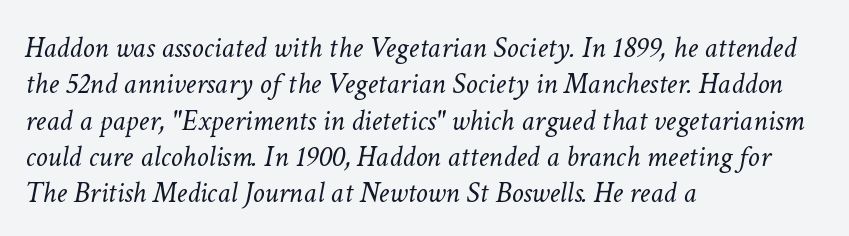
It's the slanting kind of type. Just letters on the line, the space beneath them empty. Tracking here is standard; glyphs follow each other at the usual distance. Counters stay open thanks to moderate or lighter strokes. Left-aligned paragraph, ragged on the right.
